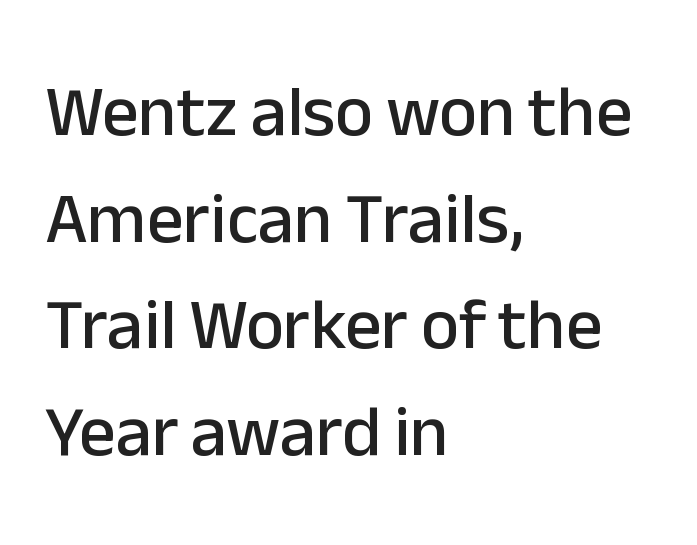
{"serif": "no", "italic": "no", "width": "normal", "stroke_contrast": "low", "x_height": "medium", "monospaced": "no", "underline": "no", "align": "left", "line_spacing": "normal", "line_spacing_ratio": 1.48, "letter_spacing": "normal", "letter_spacing_em": 0.0, "glyph_px": 72}
